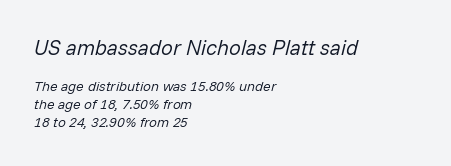
{"italic": "yes", "lean": "right", "slant_degrees": 14, "bold": "no", "underline": "no", "align": "left", "line_spacing": "normal", "line_spacing_ratio": 1.27, "letter_spacing": "normal", "letter_spacing_em": 0.0, "larger_block": "first", "size_ratio": 1.5, "glyph_px": 21}
